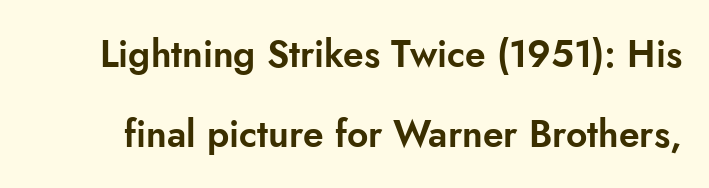
{"serif": "no", "italic": "no", "width": "normal", "stroke_contrast": "low", "x_height": "small", "monospaced": "no", "underline": "no", "line_spacing": "loose", "line_spacing_ratio": 2.15, "letter_spacing": "normal", "letter_spacing_em": 0.0, "glyph_px": 37}
